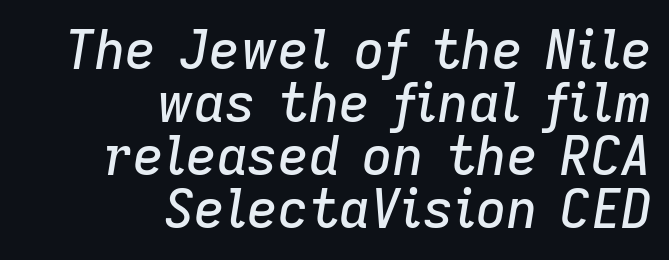
Q: Is the text italic (slanted)? A: Yes, it leans right by about 9 degrees.
Q: Is the text underlined? A: No.
Q: How is the paragraph aligned? A: Right-aligned.
Q: Is the spacing between letters normal or unusually wide? A: Normal.
Q: Is the spacing between lines tight, normal or loose? A: Tight.
Q: Width (condensed, normal, or wide)? A: Normal.
Q: Stroke contrast? A: Low.
Q: x-height? A: Medium.
Q: Monospaced? A: No.
